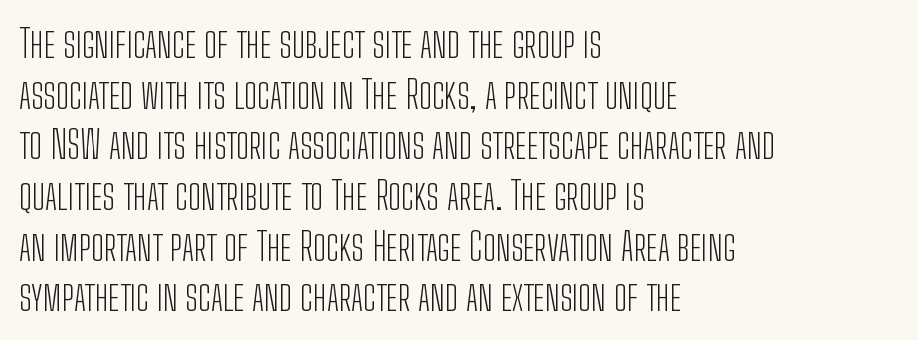
The image shows 39 px light, condensed sans-serif type, upright; set left-aligned, normal line spacing (1.3x), normal letter spacing, not underlined; low stroke contrast and a medium x-height.
